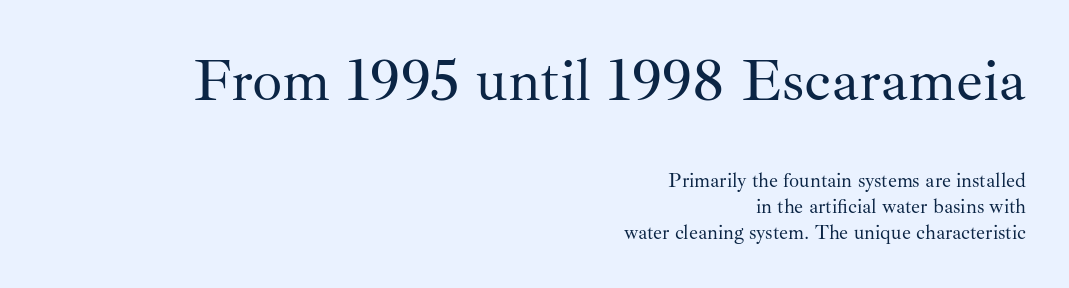
Regarding leading, the lines here are spaced in the standard way. Which chunk is bigger? The first one — the top block dwarfs the bottom. It's the straight-up-and-down kind of type. These lines keep a tight, regular rhythm from letter to letter. The face used here is seriffed, in the tradition of book romans. No letter is thick-stroked: the sample isn't bold.
